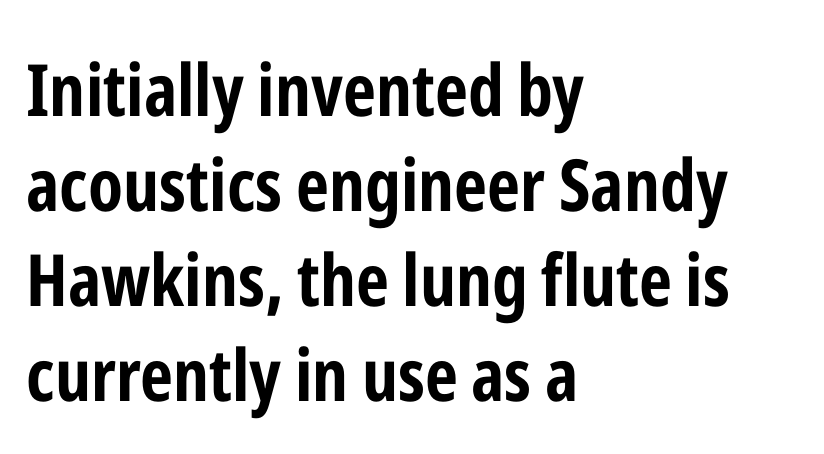
Q: Is the text bold? A: Yes.
Q: Is the text italic (slanted)? A: No, it is upright.
Q: Is the typeface a serif or a sans-serif typeface? A: Sans-serif.
Q: Is the text underlined? A: No.
Q: How is the paragraph aligned? A: Left-aligned.
Q: Is the spacing between letters normal or unusually wide? A: Normal.
Q: Is the spacing between lines tight, normal or loose? A: Normal.
Q: Width (condensed, normal, or wide)? A: Condensed.
Q: Stroke contrast? A: Low.
Q: x-height? A: Medium.
Q: Monospaced? A: No.
